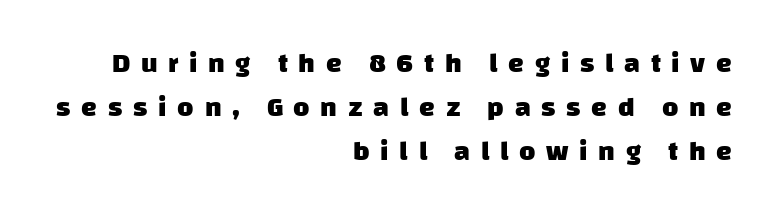
Q: Is the text bold? A: Yes.
Q: Is the typeface a serif or a sans-serif typeface? A: Sans-serif.
Q: Is the text underlined? A: No.
Q: How is the paragraph aligned? A: Right-aligned.
Q: Is the spacing between letters normal or unusually wide? A: Unusually wide.
Q: Is the spacing between lines tight, normal or loose? A: Normal.
Q: Width (condensed, normal, or wide)? A: Normal.
Q: Stroke contrast? A: Low.
Q: x-height? A: Large.
Q: Monospaced? A: No.
